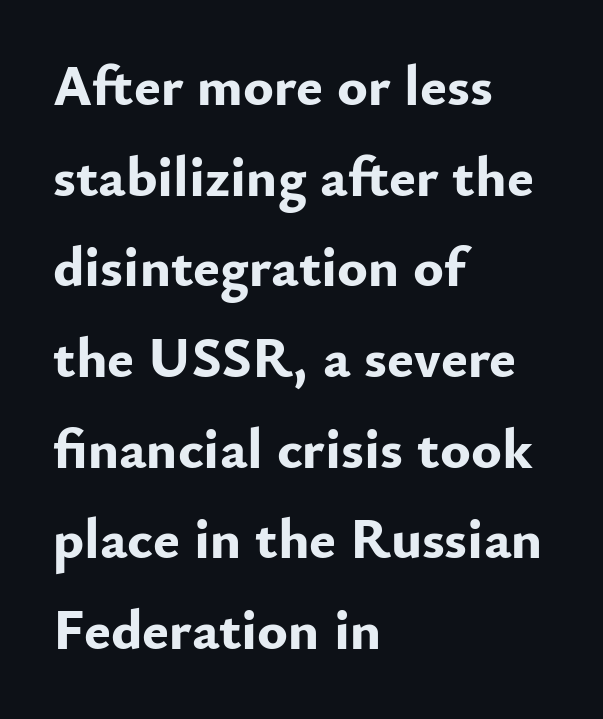
Q: Is the text bold? A: Yes.
Q: Is the text italic (slanted)? A: No, it is upright.
Q: Is the typeface a serif or a sans-serif typeface? A: Sans-serif.
Q: Is the text underlined? A: No.
Q: How is the paragraph aligned? A: Left-aligned.
Q: Is the spacing between letters normal or unusually wide? A: Normal.
Q: Is the spacing between lines tight, normal or loose? A: Normal.
Q: Width (condensed, normal, or wide)? A: Normal.
Q: Stroke contrast? A: Low.
Q: x-height? A: Small.
Q: Monospaced? A: No.
